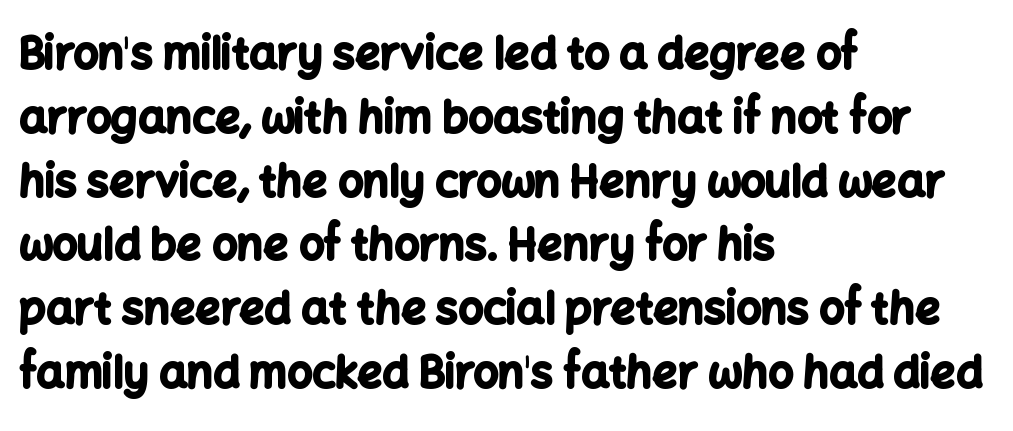
Q: Is the text bold? A: Yes.
Q: Is the text italic (slanted)? A: No, it is upright.
Q: Is the typeface a serif or a sans-serif typeface? A: Sans-serif.
Q: Is the text underlined? A: No.
Q: How is the paragraph aligned? A: Left-aligned.
Q: Is the spacing between letters normal or unusually wide? A: Normal.
Q: Is the spacing between lines tight, normal or loose? A: Normal.
Q: Width (condensed, normal, or wide)? A: Normal.
Q: Stroke contrast? A: Low.
Q: x-height? A: Medium.
Q: Monospaced? A: No.
